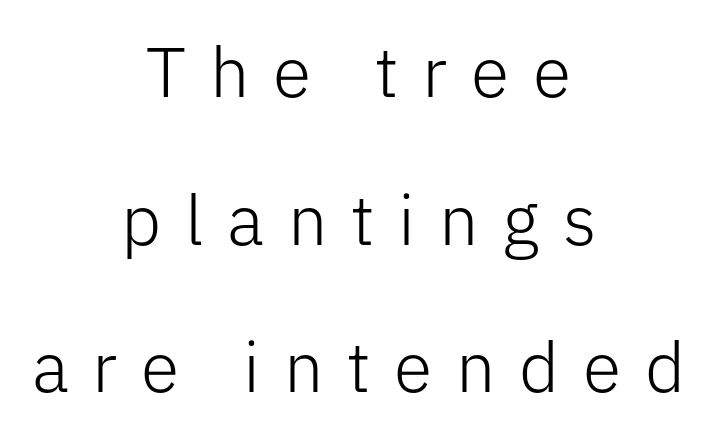
{"serif": "no", "italic": "no", "bold": "no", "weight": "light", "width": "normal", "stroke_contrast": "low", "x_height": "medium", "monospaced": "no", "underline": "no", "align": "center", "line_spacing": "loose", "line_spacing_ratio": 2.11, "letter_spacing": "wide", "letter_spacing_em": 0.34, "glyph_px": 70}
